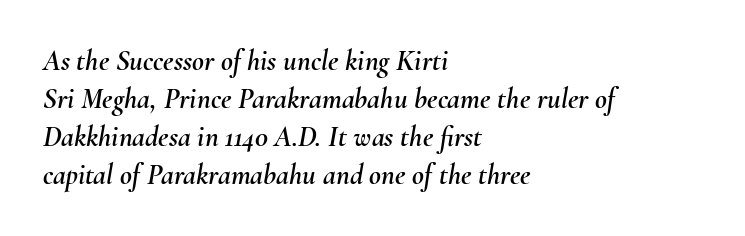
{"italic": "yes", "lean": "right", "slant_degrees": 10, "width": "normal", "stroke_contrast": "medium", "x_height": "small", "monospaced": "no", "underline": "no", "align": "left", "line_spacing": "normal", "line_spacing_ratio": 1.31, "letter_spacing": "normal", "letter_spacing_em": 0.0, "glyph_px": 29}
